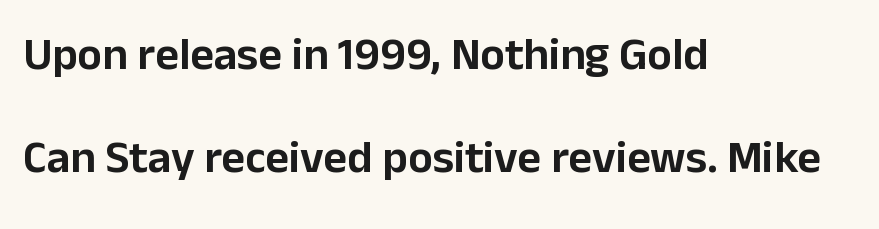
The image shows 46 px sans-serif type, upright; set left-aligned, loose line spacing (2.25x), normal letter spacing, not underlined; low stroke contrast and a medium x-height.
